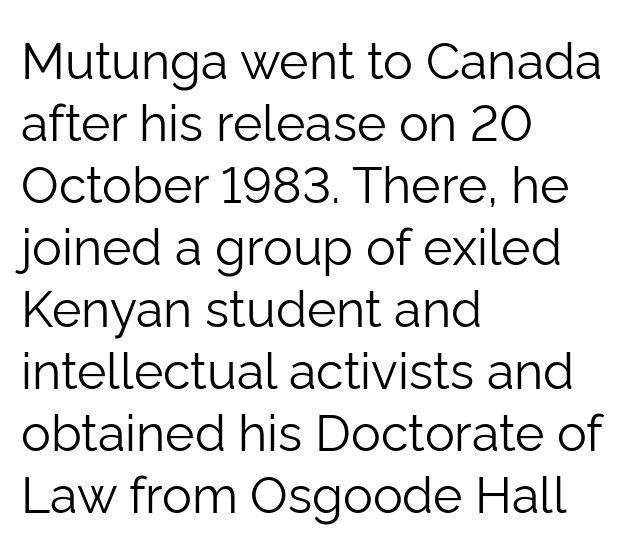
The image shows 50 px light sans-serif type, upright; set left-aligned, line spacing 1.24x, normal letter spacing, not underlined; low stroke contrast and a medium x-height.
